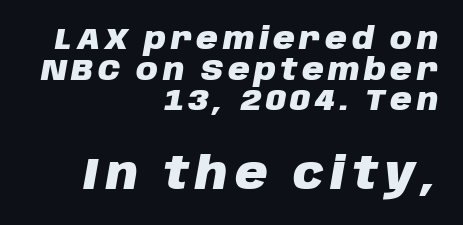
Vertically, the passage feels compressed, each row crowding the next. Every letter is thick-stroked: bold, no question. The later block is typeset at a bigger size than the earlier block. Which margin do the lines hug? The right one — the left edge is uneven. Do the characters align in a grid? No, the font is proportional. No word sits above an underline.
